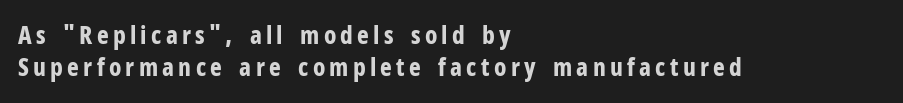
The image shows 25 px bold type, upright; set left-aligned, normal line spacing (1.3x), not underlined.
